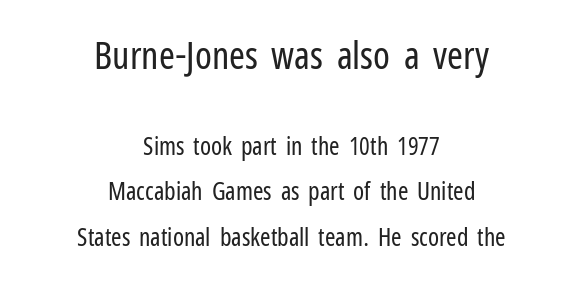
{"serif": "no", "italic": "no", "bold": "no", "weight": "regular", "width": "condensed", "stroke_contrast": "low", "x_height": "medium", "monospaced": "no", "underline": "no", "align": "center", "line_spacing_ratio": 1.82, "letter_spacing": "normal", "letter_spacing_em": 0.0, "larger_block": "first", "size_ratio": 1.52, "glyph_px": 38}
